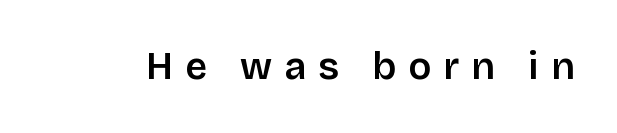
Q: Is the text bold? A: Semi-bold.
Q: Is the text italic (slanted)? A: No, it is upright.
Q: Is the typeface a serif or a sans-serif typeface? A: Sans-serif.
Q: Is the text underlined? A: No.
Q: Is the spacing between letters normal or unusually wide? A: Unusually wide.
Q: Width (condensed, normal, or wide)? A: Normal.
Q: Stroke contrast? A: Low.
Q: x-height? A: Large.
Q: Monospaced? A: No.
